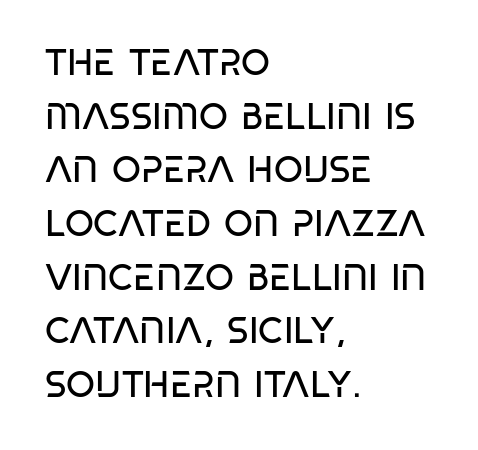
Q: Is the text bold? A: No.
Q: Is the typeface a serif or a sans-serif typeface? A: Sans-serif.
Q: Is the text underlined? A: No.
Q: How is the paragraph aligned? A: Left-aligned.
Q: Is the spacing between letters normal or unusually wide? A: Normal.
Q: Is the spacing between lines tight, normal or loose? A: Normal.
Q: Width (condensed, normal, or wide)? A: Condensed.
Q: Stroke contrast? A: Low.
Q: x-height? A: Large.
Q: Monospaced? A: No.
